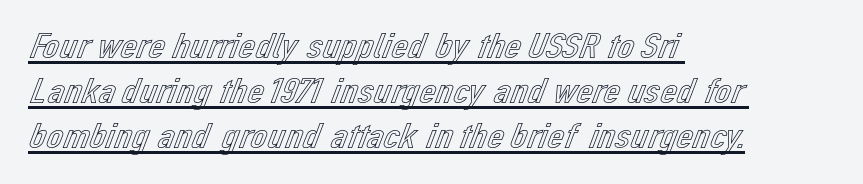
Think of a printed novel: that variable character pitch is what you see here. Caption: lettering with a line underneath. Short and long lines alike share a common starting point at left.
